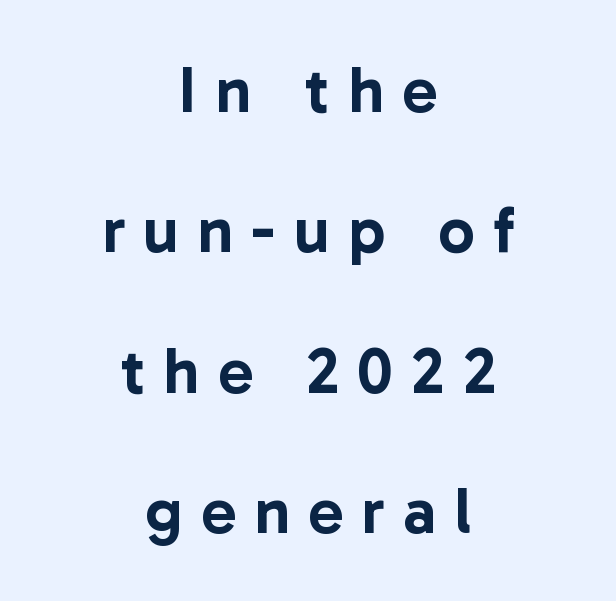
The image shows 65 px sans-serif type, upright; set centered, loose line spacing (2.16x), unusually wide letter spacing (+0.28 em), not underlined; low stroke contrast and a medium x-height.
